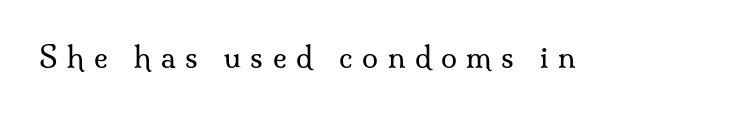
{"serif": "yes", "italic": "no", "bold": "no", "weight": "regular", "width": "normal", "stroke_contrast": "medium", "x_height": "small", "monospaced": "no", "underline": "no", "letter_spacing": "wide", "letter_spacing_em": 0.33, "glyph_px": 29}
